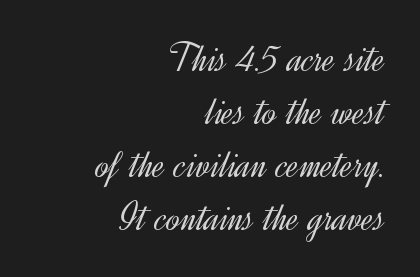
Q: Is the text bold? A: No.
Q: Is the text italic (slanted)? A: Yes.
Q: Is the typeface a serif or a sans-serif typeface? A: Sans-serif.
Q: Is the text underlined? A: No.
Q: How is the paragraph aligned? A: Right-aligned.
Q: Is the spacing between letters normal or unusually wide? A: Normal.
Q: Is the spacing between lines tight, normal or loose? A: Normal.
Q: Width (condensed, normal, or wide)? A: Normal.
Q: x-height? A: Small.
Q: Monospaced? A: No.
